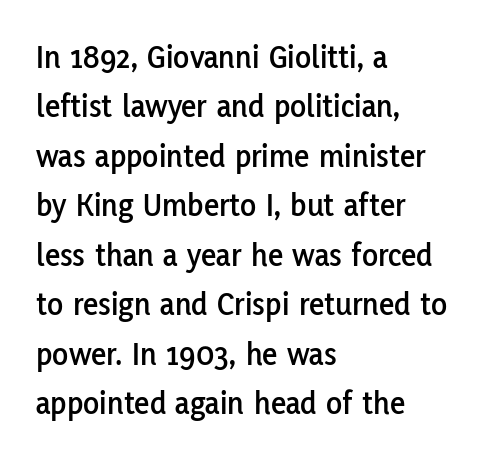
The designer left line spacing at the default. Casual observation: everything's shoved over to the left. These lines were composed using upright roman letters. Varying glyph widths throughout — classic text-font behaviour. This rendering features lettering with no underline. Each letter's strokes conclude bluntly, with no projecting serifs.
